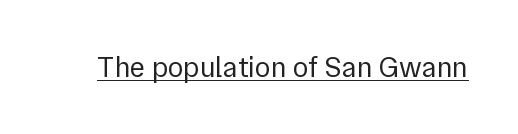
{"serif": "no", "italic": "no", "bold": "no", "weight": "regular", "width": "normal", "x_height": "medium", "monospaced": "no", "underline": "yes", "letter_spacing": "normal", "letter_spacing_em": 0.0, "glyph_px": 29}
